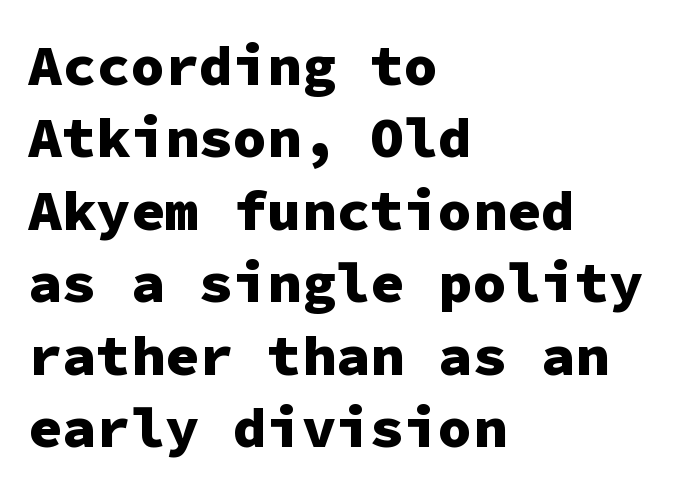
The image shows 57 px heavy sans-serif type, upright, monospaced; set left-aligned, normal line spacing (1.27x), normal letter spacing, not underlined; low stroke contrast and a medium x-height.
